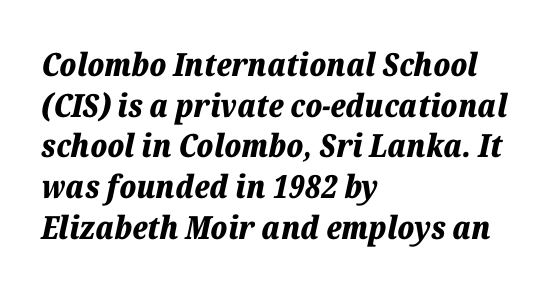
Leftover space on each line is placed entirely after the last word. Here the glyphs are tracked normally, forming tight word shapes. Strokes here are thick enough to call this a true bold. Successive baselines arrive at the customary interval. This sample uses an oblique cut, with every glyph tilted off the vertical. Character widths vary here, with narrow letters taking less room than wide ones.
